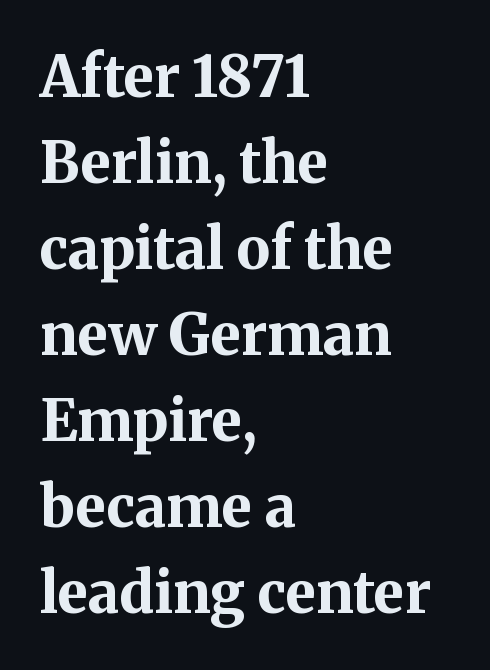
The image shows 57 px bold serif type, upright; set left-aligned, normal line spacing (1.51x), normal letter spacing, not underlined; medium stroke contrast and a medium x-height.
